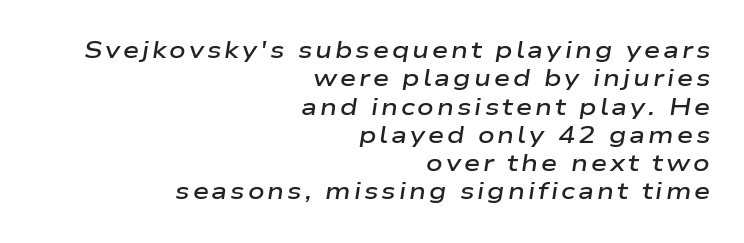
{"italic": "yes", "lean": "right", "slant_degrees": 9, "bold": "semi", "underline": "no", "align": "right", "line_spacing_ratio": 1.23, "glyph_px": 23}
